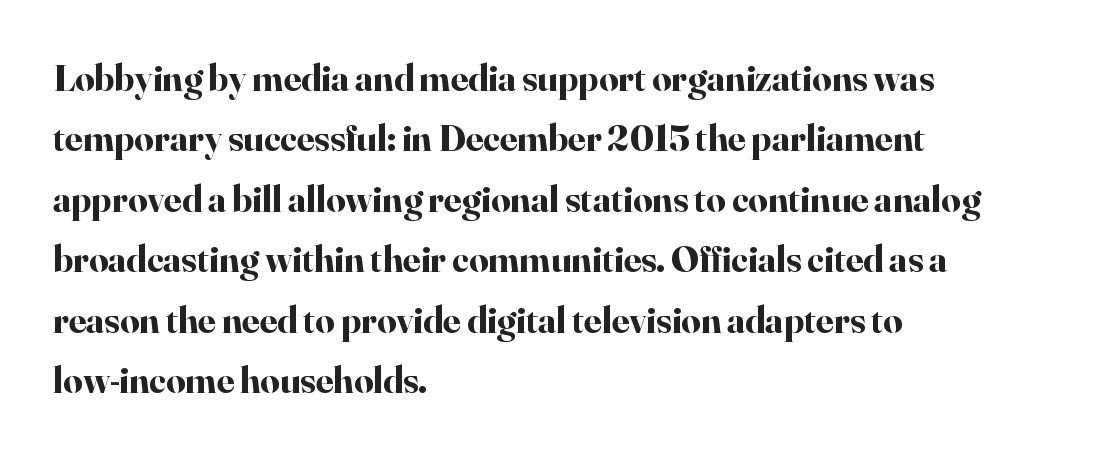
Weight check: bold — yes, fully. Has an underline been added? It has not. Does the copy run flush right? No — it runs flush left. Posture: upright roman. Tracking here is standard; glyphs follow each other at the usual distance.
